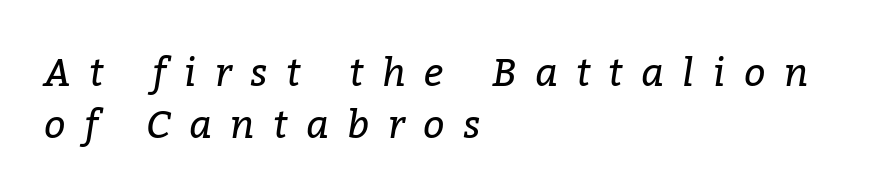
{"serif": "yes", "italic": "yes", "lean": "right", "slant_degrees": 9, "bold": "no", "weight": "regular", "width": "normal", "stroke_contrast": "low", "x_height": "medium", "monospaced": "no", "underline": "no", "align": "left", "line_spacing": "normal", "line_spacing_ratio": 1.36, "letter_spacing": "wide", "letter_spacing_em": 0.49, "glyph_px": 38}
